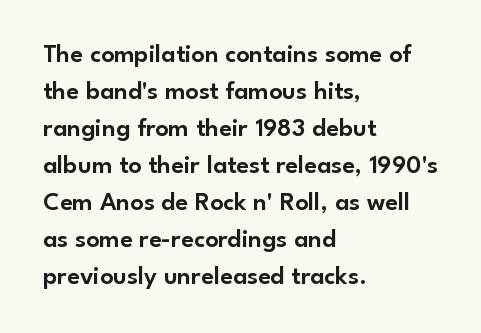
{"italic": "no", "underline": "no", "align": "left", "line_spacing": "normal", "line_spacing_ratio": 1.42, "letter_spacing": "normal", "letter_spacing_em": 0.0, "glyph_px": 26}
